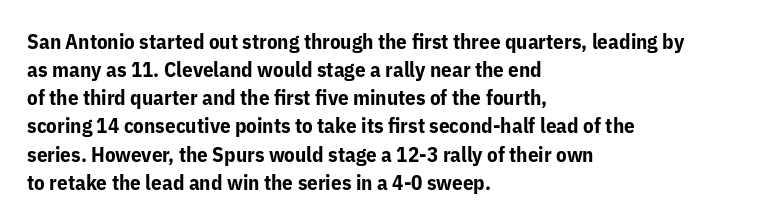
Q: Is the text bold? A: Yes.
Q: Is the text italic (slanted)? A: No, it is upright.
Q: Is the text underlined? A: No.
Q: How is the paragraph aligned? A: Left-aligned.
Q: Is the spacing between letters normal or unusually wide? A: Normal.
Q: Is the spacing between lines tight, normal or loose? A: Normal.
